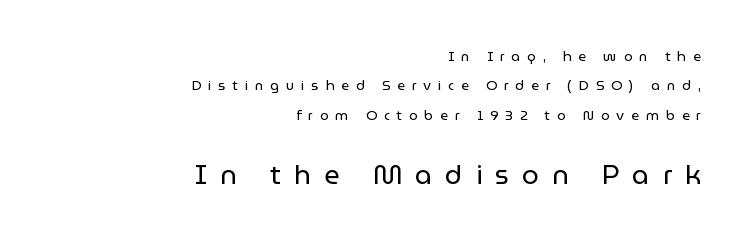
The image shows 27 px text type, upright; set right-aligned, loose line spacing (2.09x), unusually wide letter spacing (+0.48 em), not underlined; the second (bottom) block is 1.93x larger.
